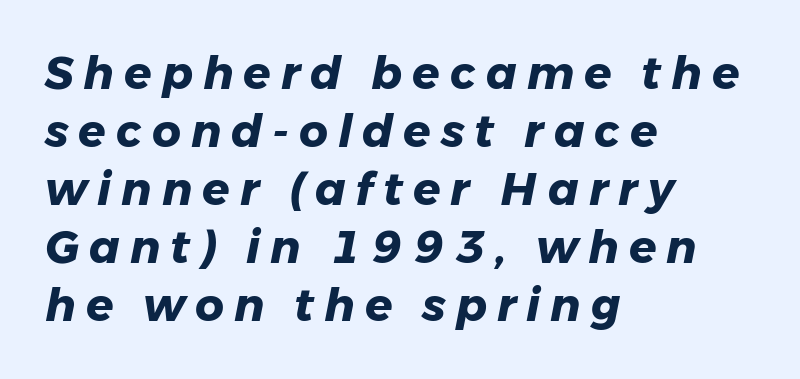
Q: Is the text bold? A: Yes.
Q: Is the text italic (slanted)? A: Yes, it leans right by about 11 degrees.
Q: Is the text underlined? A: No.
Q: How is the paragraph aligned? A: Left-aligned.
Q: Is the spacing between letters normal or unusually wide? A: Unusually wide.
Q: Is the spacing between lines tight, normal or loose? A: Normal.
Q: Width (condensed, normal, or wide)? A: Normal.
Q: Stroke contrast? A: Low.
Q: x-height? A: Medium.
Q: Monospaced? A: No.
